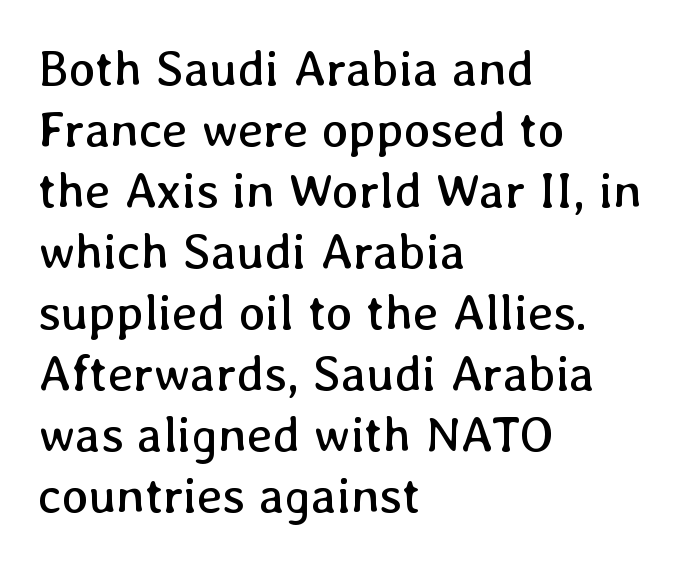
{"italic": "no", "bold": "no", "weight": "regular", "width": "normal", "stroke_contrast": "low", "x_height": "medium", "monospaced": "no", "underline": "no", "align": "left", "line_spacing_ratio": 1.22, "letter_spacing": "normal", "letter_spacing_em": 0.0, "glyph_px": 50}
